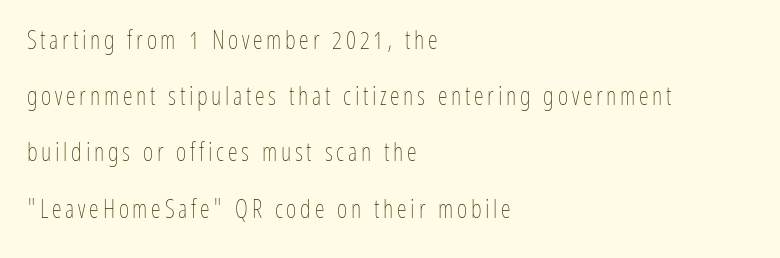
Visually the block forms a straight wall on the left and a jagged coastline on the right. The strip under each line holds only bare page. Students, observe: this is what heavily led, spacious text looks like. This is not heavy type; no bold has been used. Designer's note — italics off, roman on.
